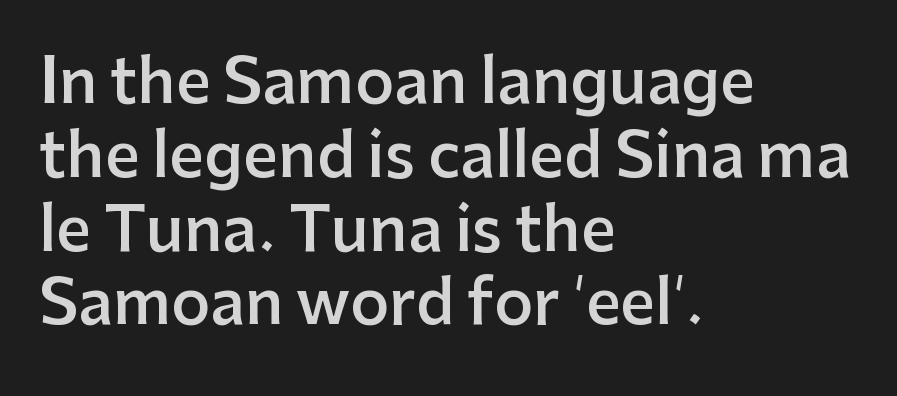
Font category for this specimen: sans-serif. Looks like regular typesetting: each glyph gets only the width it needs. What stands out about the letter spacing? Nothing — it is the standard amount. Casual observation: everything's shoved over to the left.
